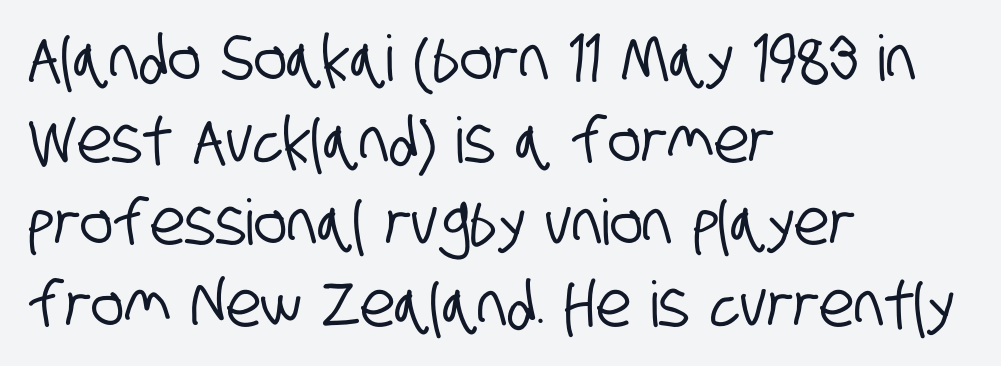
{"serif": "no", "width": "condensed", "stroke_contrast": "low", "x_height": "large", "monospaced": "no", "underline": "no", "align": "left", "line_spacing": "normal", "line_spacing_ratio": 1.3, "letter_spacing": "normal", "letter_spacing_em": 0.0, "glyph_px": 63}
